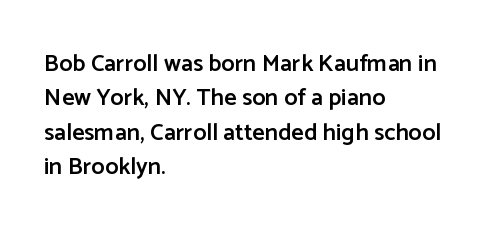
{"italic": "no", "bold": "semi", "underline": "no", "align": "left", "line_spacing": "normal", "line_spacing_ratio": 1.43, "letter_spacing": "normal", "letter_spacing_em": 0.0, "glyph_px": 24}
